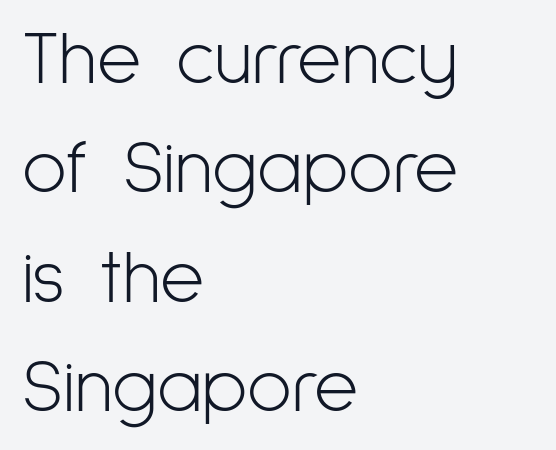
{"serif": "no", "italic": "no", "bold": "no", "weight": "light", "width": "condensed", "stroke_contrast": "low", "x_height": "medium", "monospaced": "no", "underline": "no", "align": "left", "line_spacing": "normal", "line_spacing_ratio": 1.44, "letter_spacing": "normal", "letter_spacing_em": 0.0, "glyph_px": 76}
